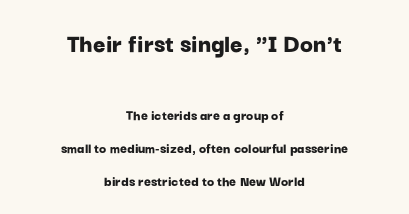
The image shows 27 px bold type, upright; set centered, loose line spacing (2.2x), normal letter spacing, not underlined; the first (top) block is 1.8x larger.
